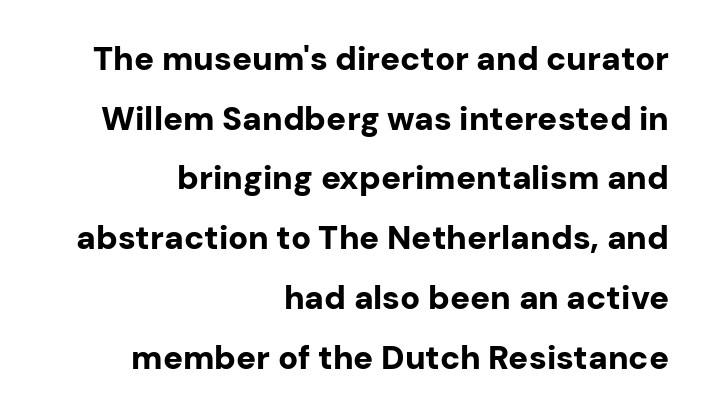
Q: Is the text bold? A: Yes.
Q: Is the text italic (slanted)? A: No, it is upright.
Q: Is the typeface a serif or a sans-serif typeface? A: Sans-serif.
Q: Is the text underlined? A: No.
Q: How is the paragraph aligned? A: Right-aligned.
Q: Is the spacing between letters normal or unusually wide? A: Normal.
Q: Width (condensed, normal, or wide)? A: Normal.
Q: Stroke contrast? A: Low.
Q: x-height? A: Medium.
Q: Monospaced? A: No.
